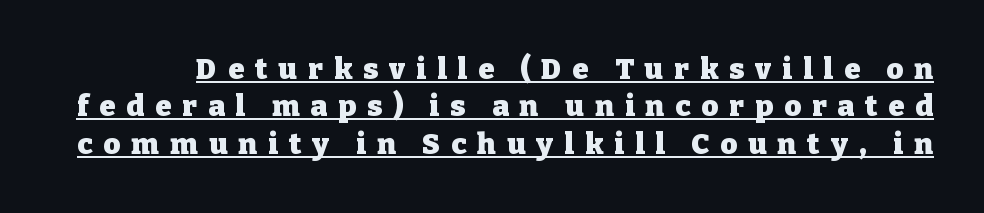
Q: Is the text bold? A: Yes.
Q: Is the text italic (slanted)? A: No, it is upright.
Q: Is the typeface a serif or a sans-serif typeface? A: Serif.
Q: Is the text underlined? A: Yes.
Q: Is the spacing between letters normal or unusually wide? A: Unusually wide.
Q: Is the spacing between lines tight, normal or loose? A: Normal.
Q: Width (condensed, normal, or wide)? A: Normal.
Q: Stroke contrast? A: Low.
Q: x-height? A: Medium.
Q: Monospaced? A: No.
